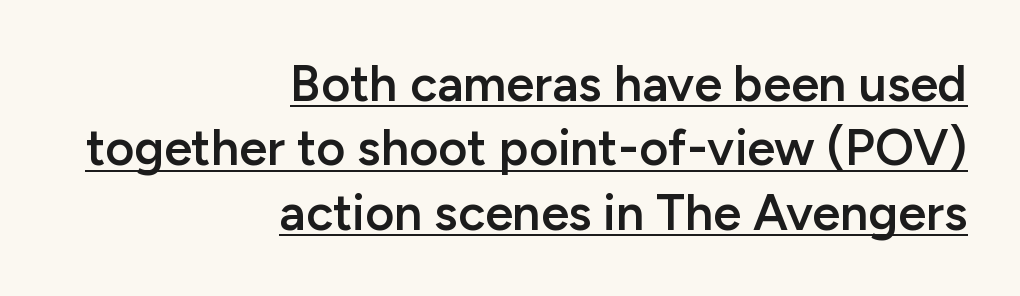
The rendering keeps characters at their native spacing. Character widths vary here, with narrow letters taking less room than wide ones. In designer terms, the underline attribute is active on this setting. Classification — sans serif. A somewhat darkened texture: the type is semibold rather than bold.
